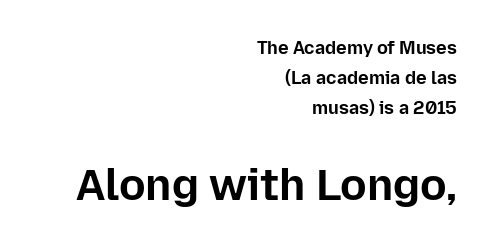
{"serif": "no", "italic": "no", "bold": "yes", "weight": "bold", "width": "normal", "stroke_contrast": "low", "x_height": "medium", "monospaced": "no", "underline": "no", "align": "right", "line_spacing": "normal", "line_spacing_ratio": 1.68, "letter_spacing": "normal", "letter_spacing_em": 0.0, "larger_block": "second", "size_ratio": 2.44, "glyph_px": 44}
